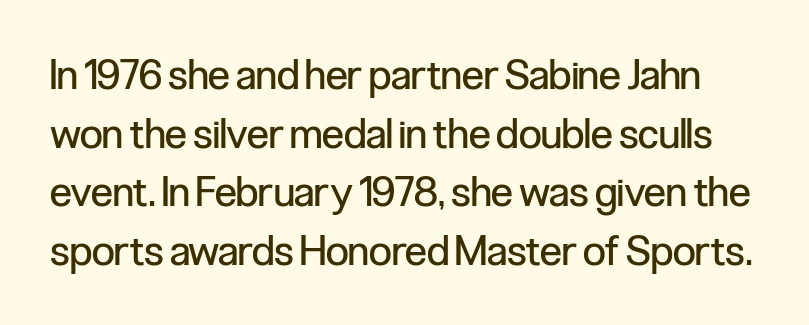
The image shows 41 px regular-weight, condensed sans-serif type, upright; set normal line spacing (1.43x), normal letter spacing, not underlined; low stroke contrast and a medium x-height.
